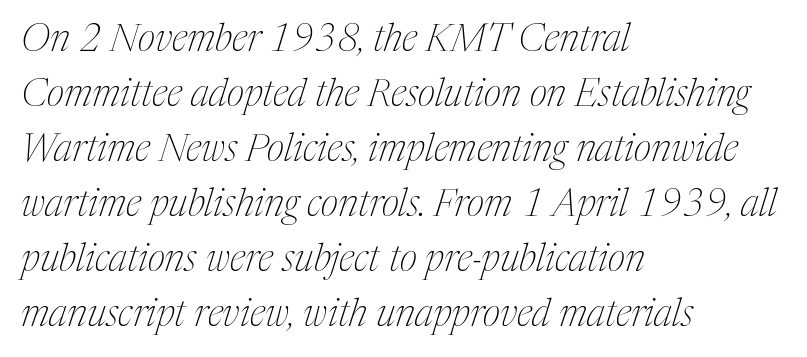
The image shows 38 px thin, condensed serif type, italic (leaning right); set left-aligned, normal line spacing (1.45x), normal letter spacing, not underlined; medium stroke contrast and a medium x-height.
